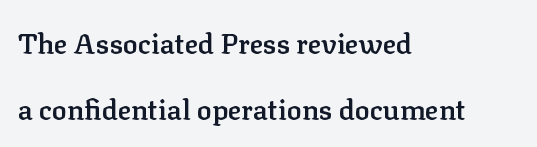
The typography opts for an upright posture over an oblique one. The letters are semibold — heavier than regular but short of a full bold. Looks like regular typesetting: each glyph gets only the width it needs. Does the copy run flush right? No — it runs flush left. Words appear dense and cohesive because spacing is normal. Each new line begins a long way beneath the previous one.
